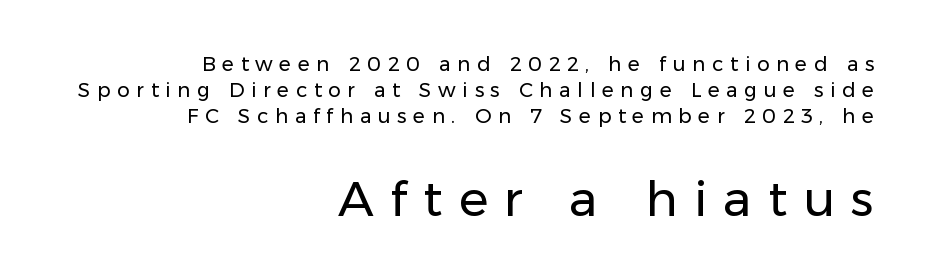
Is this a fixed-width face? No — the glyphs have proportional, varying widths. Compared with typical body copy, the letter spacing here is much looser. Classification — sans serif. Posture: straight, roman, zero tilt.
